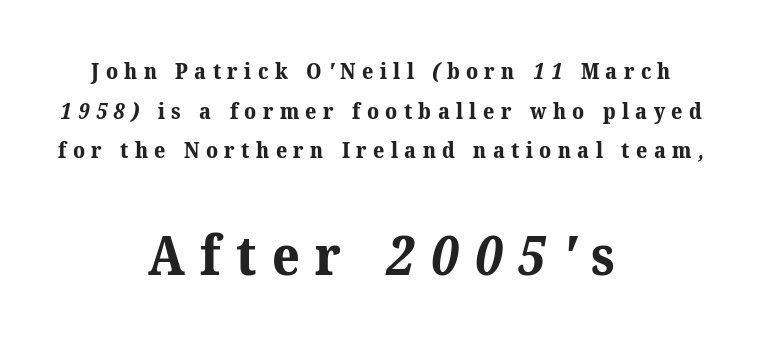
{"serif": "yes", "bold": "yes", "weight": "bold", "width": "normal", "stroke_contrast": "medium", "x_height": "medium", "monospaced": "no", "underline": "no", "align": "center", "line_spacing_ratio": 1.8, "letter_spacing": "wide", "letter_spacing_em": 0.29, "larger_block": "second", "size_ratio": 2.45, "glyph_px": 54}
